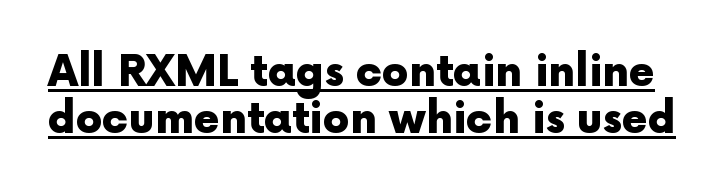
Q: Is the text bold? A: Yes.
Q: Is the text italic (slanted)? A: No, it is upright.
Q: Is the typeface a serif or a sans-serif typeface? A: Sans-serif.
Q: Is the text underlined? A: Yes.
Q: Is the spacing between letters normal or unusually wide? A: Normal.
Q: Is the spacing between lines tight, normal or loose? A: Tight.
Q: Width (condensed, normal, or wide)? A: Normal.
Q: x-height? A: Medium.
Q: Monospaced? A: No.
